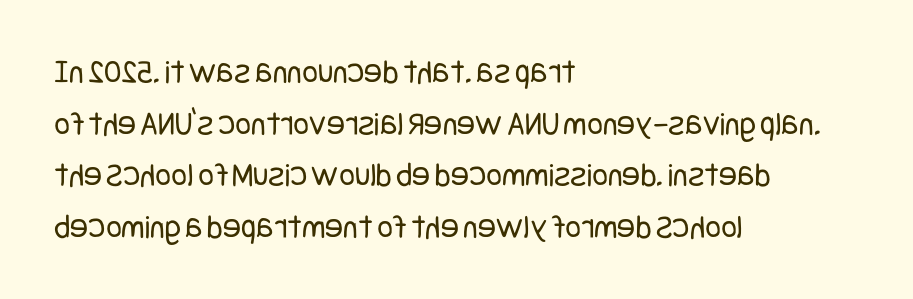
The image shows 34 px regular-weight, condensed sans-serif type, upright; set left-aligned, normal line spacing (1.52x), normal letter spacing, not underlined; low stroke contrast and a large x-height.
